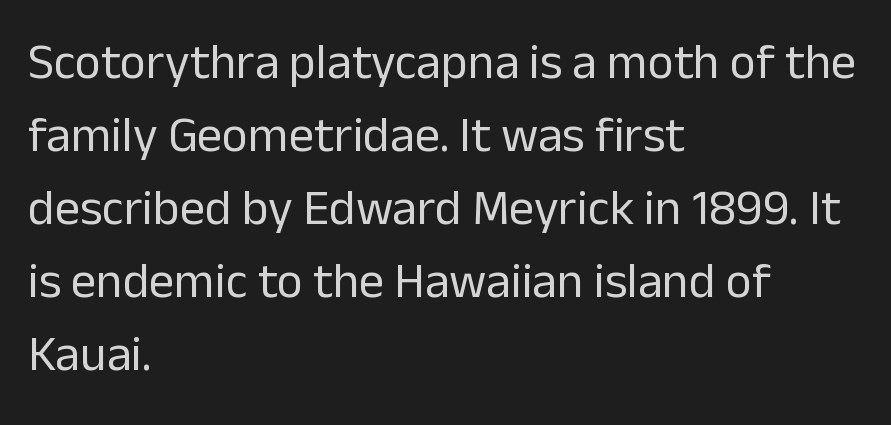
The image shows 50 px regular-weight sans-serif type, upright; set left-aligned, normal line spacing (1.46x), normal letter spacing, not underlined; low stroke contrast and a medium x-height.
